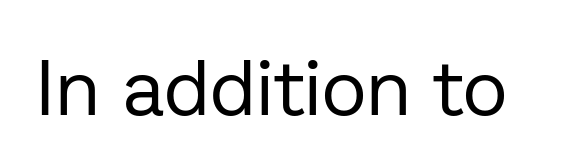
Characters follow at the spacing the type designer built in. The letters look calm and open, with moderate or lighter stems. Look at the bottom of the vertical strokes: they stop flat, with no serifs. Ordinary non-slanted type is in use. A typesetter would call this proportional, since set widths differ per character. Honestly, there is no underline to notice here at all.
